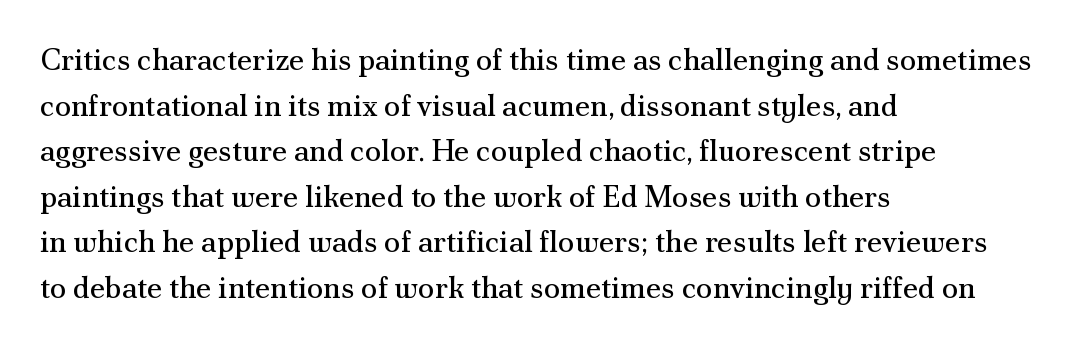
{"serif": "yes", "italic": "no", "bold": "no", "weight": "regular", "width": "normal", "stroke_contrast": "medium", "x_height": "small", "monospaced": "no", "underline": "no", "align": "left", "line_spacing": "normal", "line_spacing_ratio": 1.52, "letter_spacing": "normal", "letter_spacing_em": 0.0, "glyph_px": 30}
